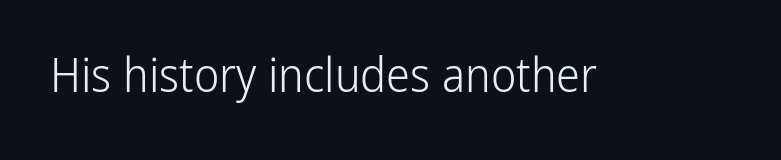
The image shows 48 px light, condensed sans-serif type, upright; set normal letter spacing, not underlined; low stroke contrast and a medium x-height.
